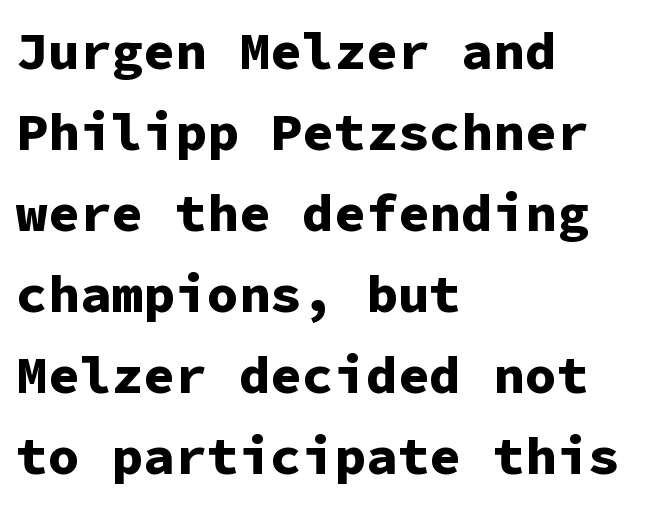
The image shows 53 px bold sans-serif type, upright, monospaced; set left-aligned, normal line spacing (1.53x), normal letter spacing, not underlined; low stroke contrast and a medium x-height.
